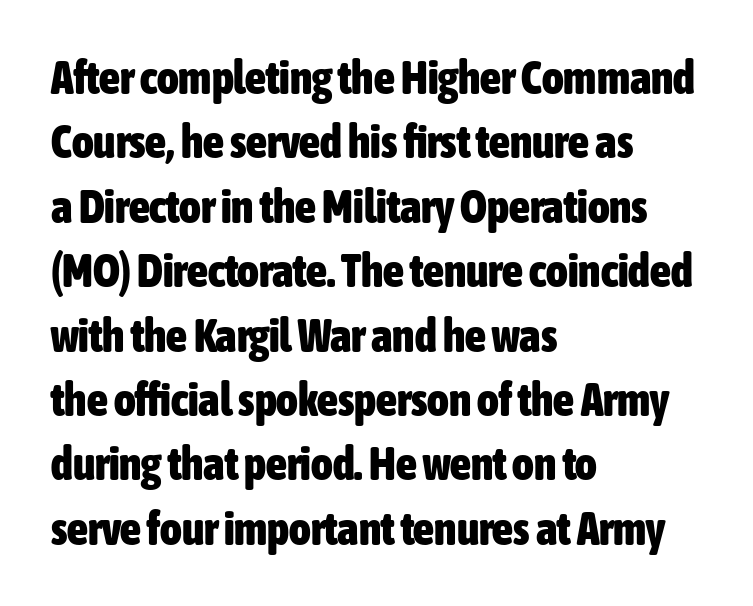
{"serif": "no", "italic": "no", "bold": "yes", "weight": "heavy", "width": "condensed", "stroke_contrast": "low", "x_height": "medium", "monospaced": "no", "underline": "no", "align": "left", "line_spacing": "normal", "line_spacing_ratio": 1.4, "letter_spacing": "normal", "letter_spacing_em": 0.0, "glyph_px": 46}
